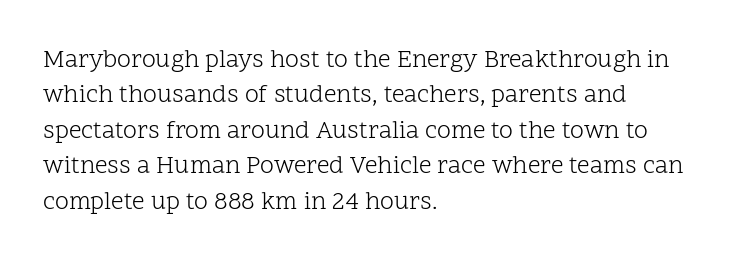
The image shows 25 px text type, upright; set left-aligned, normal line spacing (1.42x), normal letter spacing, not underlined.
